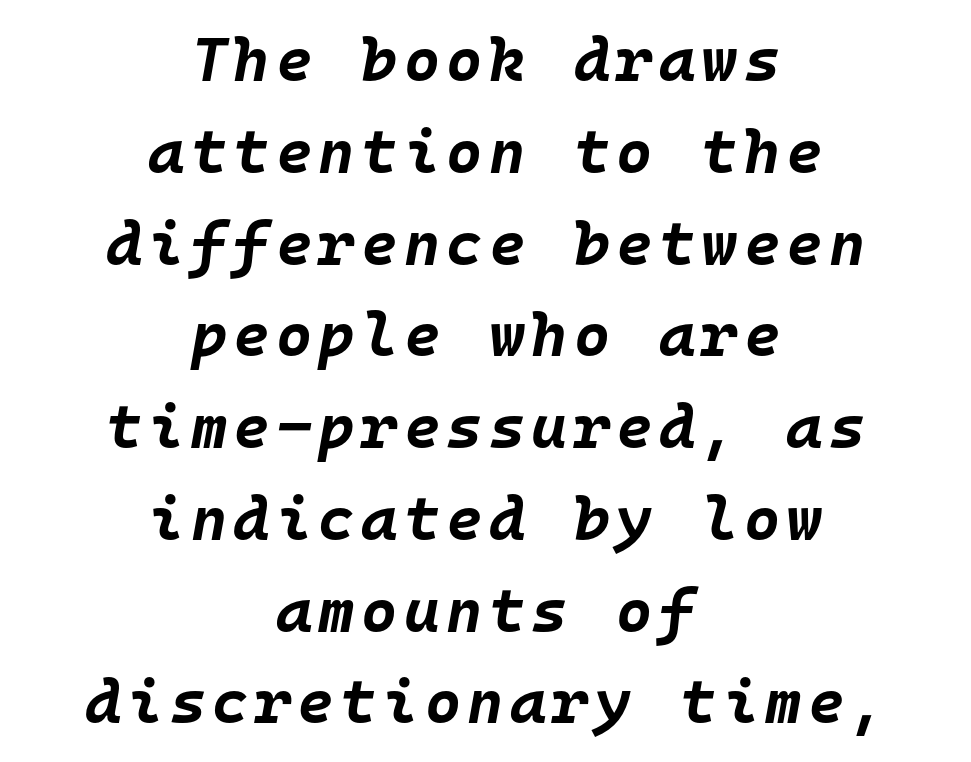
The text block is weighted toward neither margin, spreading evenly from the middle. These lines carry a lot of weight — the face is fully bold. The foot of each line stays bare and open. Yep, that's italic — everything's leaning. Every character here occupies the same horizontal width, giving the sample a typewriter-like rhythm.
